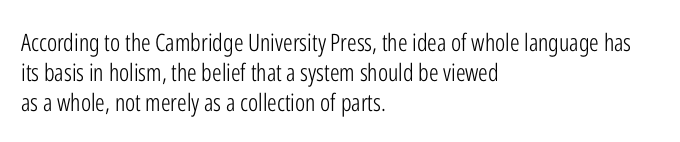
The image shows 24 px text type, upright; set left-aligned, normal line spacing (1.26x), normal letter spacing, not underlined.
